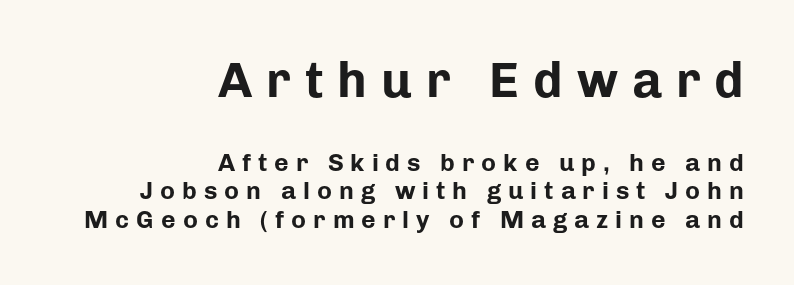
The image shows 50 px bold sans-serif type, upright; set right-aligned, tight line spacing (1.14x), unusually wide letter spacing (+0.28 em), not underlined; the first (top) block is 2.0x larger; low stroke contrast and a medium x-height.
